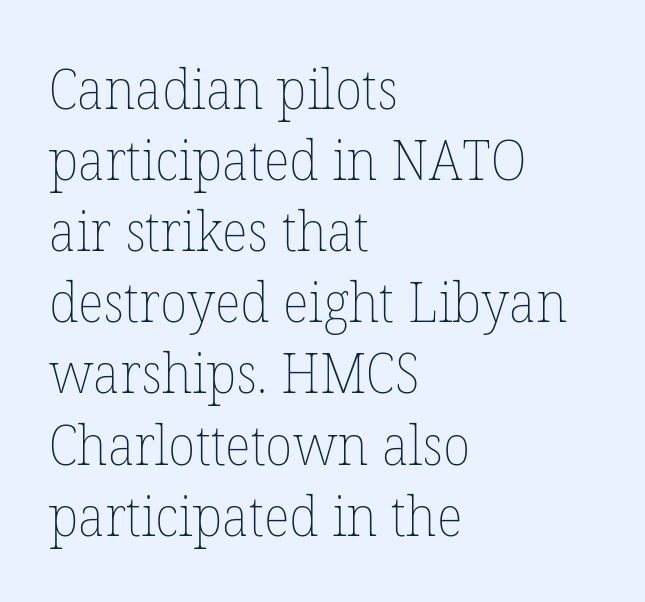
Q: Is the text bold? A: No.
Q: Is the text italic (slanted)? A: No, it is upright.
Q: Is the text underlined? A: No.
Q: How is the paragraph aligned? A: Left-aligned.
Q: Is the spacing between letters normal or unusually wide? A: Normal.
Q: Is the spacing between lines tight, normal or loose? A: Normal.
Q: Width (condensed, normal, or wide)? A: Normal.
Q: Stroke contrast? A: Low.
Q: x-height? A: Medium.
Q: Monospaced? A: No.
